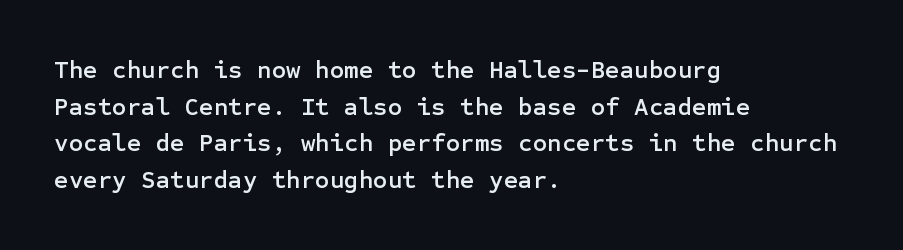
The image shows 25 px text type, upright; set left-aligned, normal line spacing (1.47x), normal letter spacing, not underlined.
